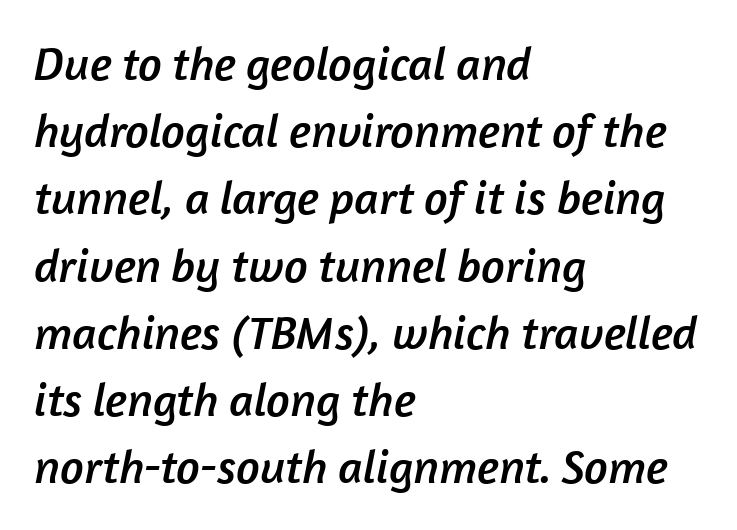
Successive baselines arrive at the customary interval. How are the letters spaced? Ordinarily, with no added tracking. Line beginnings align vertically; line endings do not. Here the designer chose a conventional face with non-uniform glyph widths. Unmarked baselines from the first word to the last.
